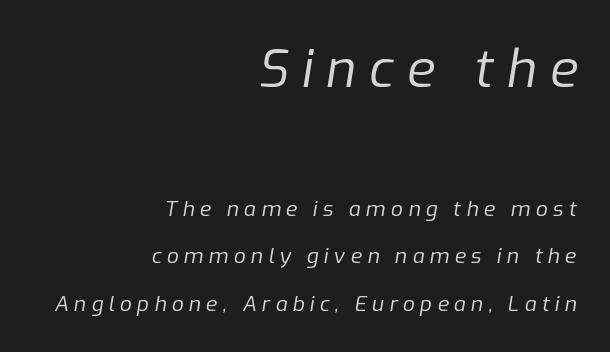
Q: Is the text bold? A: No.
Q: Is the text italic (slanted)? A: Yes, it leans right by about 9 degrees.
Q: Is the text underlined? A: No.
Q: How is the paragraph aligned? A: Right-aligned.
Q: Is the spacing between letters normal or unusually wide? A: Unusually wide.
Q: Is the spacing between lines tight, normal or loose? A: Loose.
Q: Which block of text is set in a larger size, the first (top) or the second (bottom)? A: The first (top) one.
Q: Width (condensed, normal, or wide)? A: Normal.
Q: Stroke contrast? A: Low.
Q: x-height? A: Medium.
Q: Monospaced? A: No.
